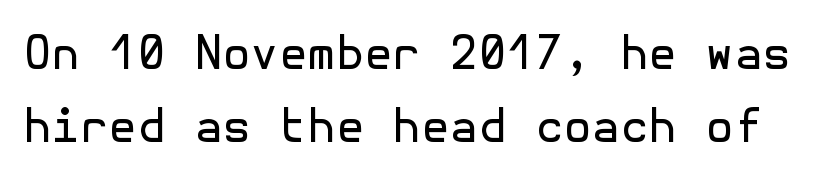
This sample uses plain, unmodified letter spacing. No extra ink here — the face is not bold. The rows are spaced the way most documents space them. Honestly, there is no underline to notice here at all.
